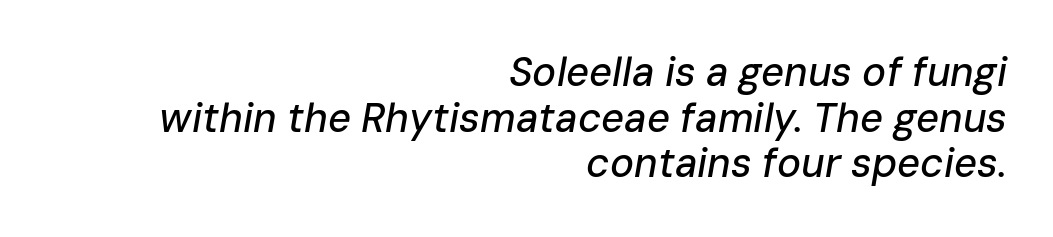
Vertical spacing — tight. Plain, unruled lines of type. Varying glyph widths throughout — classic text-font behaviour. The rendering applies a slant to the glyphs. Casual observation: everything's shoved over to the right.
